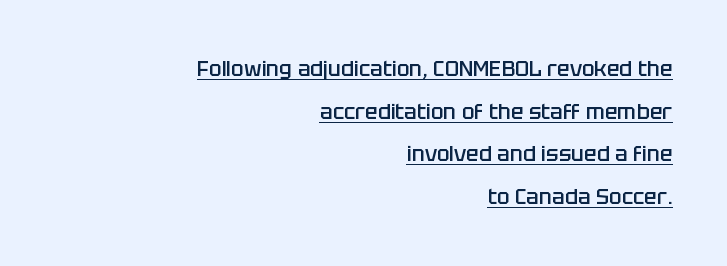
{"italic": "no", "bold": "semi", "underline": "yes", "align": "right", "line_spacing": "loose", "line_spacing_ratio": 2.03, "letter_spacing": "normal", "letter_spacing_em": 0.0, "glyph_px": 21}
